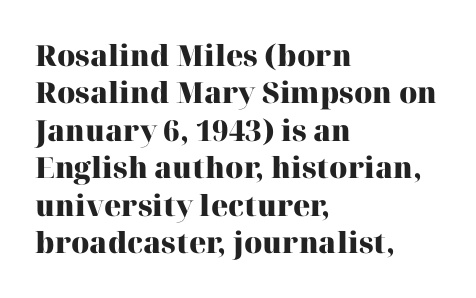
Compared with typical paragraphs, the rows here are spaced about the same. The rendering uses natural spacing where letterforms have individual widths. The passage shown has conventional tracking throughout. The type sits square on the baseline with zero lean.
